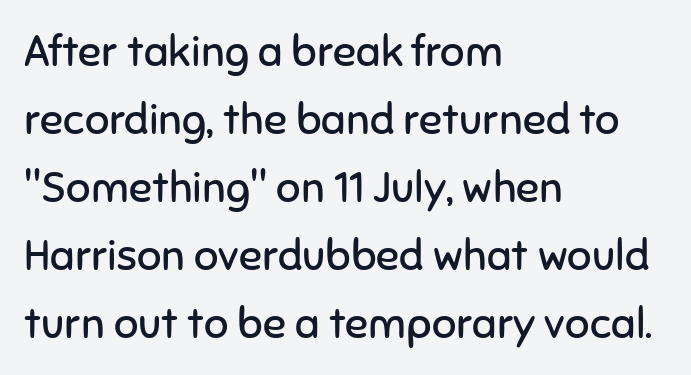
{"serif": "no", "italic": "no", "bold": "no", "weight": "regular", "width": "normal", "stroke_contrast": "low", "x_height": "medium", "monospaced": "no", "underline": "no", "align": "left", "line_spacing": "normal", "line_spacing_ratio": 1.58, "letter_spacing": "normal", "letter_spacing_em": 0.0, "glyph_px": 43}
